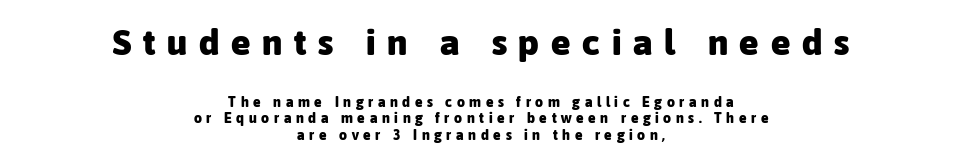
The image shows 36 px heavy sans-serif type, upright; set centered, line spacing 1.19x, unusually wide letter spacing (+0.33 em), not underlined; the first (top) block is 2.57x larger; low stroke contrast and a medium x-height.
